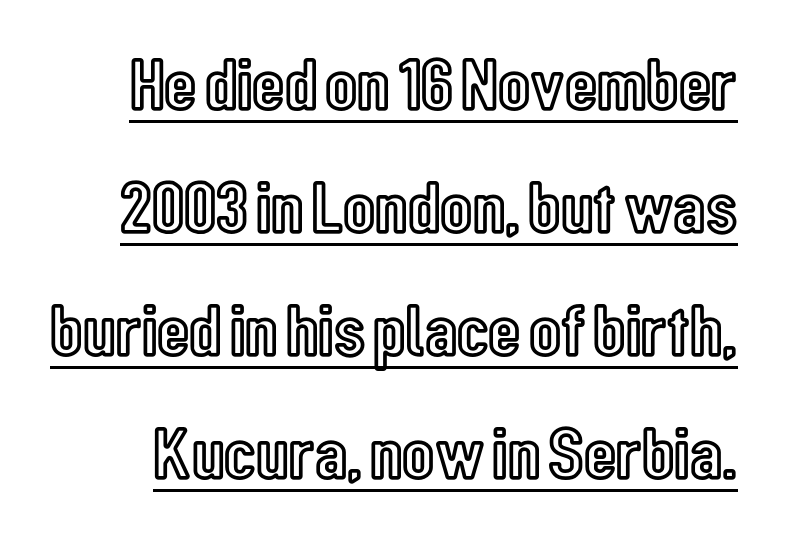
What stands out about the letter spacing? Nothing — it is the standard amount. The line-height multiplier appears to be the usual default. These lines are rendered in a variable-pitch font. Style check: upright. Looks like someone drew a line under every word here.
